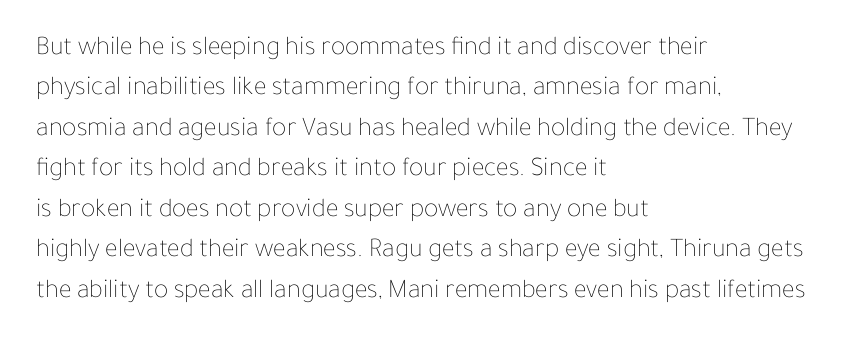
{"italic": "no", "bold": "no", "underline": "no", "align": "left", "line_spacing": "normal", "line_spacing_ratio": 1.5, "letter_spacing": "normal", "letter_spacing_em": 0.0, "glyph_px": 27}
